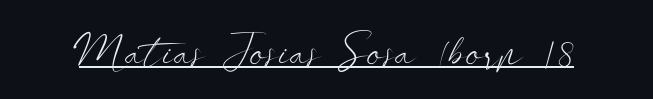
Q: Is the text bold? A: No.
Q: Is the text italic (slanted)? A: Yes.
Q: Is the typeface a serif or a sans-serif typeface? A: Sans-serif.
Q: Is the text underlined? A: Yes.
Q: Is the spacing between letters normal or unusually wide? A: Normal.
Q: Width (condensed, normal, or wide)? A: Wide.
Q: Stroke contrast? A: Low.
Q: x-height? A: Small.
Q: Monospaced? A: No.
